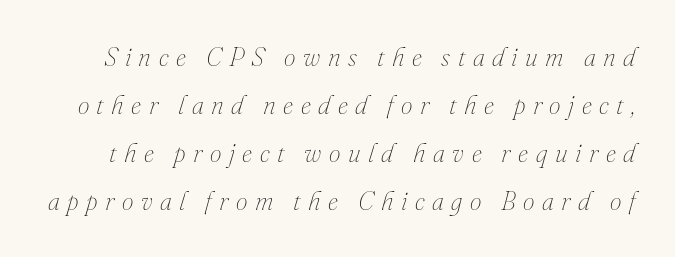
Q: Is the text bold? A: No.
Q: Is the text italic (slanted)? A: Yes, it leans right by about 16 degrees.
Q: Is the text underlined? A: No.
Q: Is the spacing between letters normal or unusually wide? A: Unusually wide.
